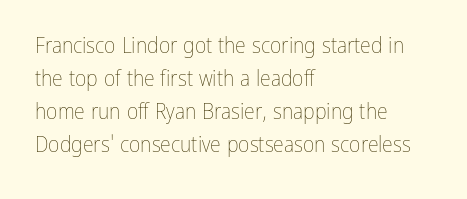
In terms of leading, this rendering sits right in the middle. Quick note: not italic, upright. Stems here are at most as thick as an everyday book face. Letter spacing: default.
